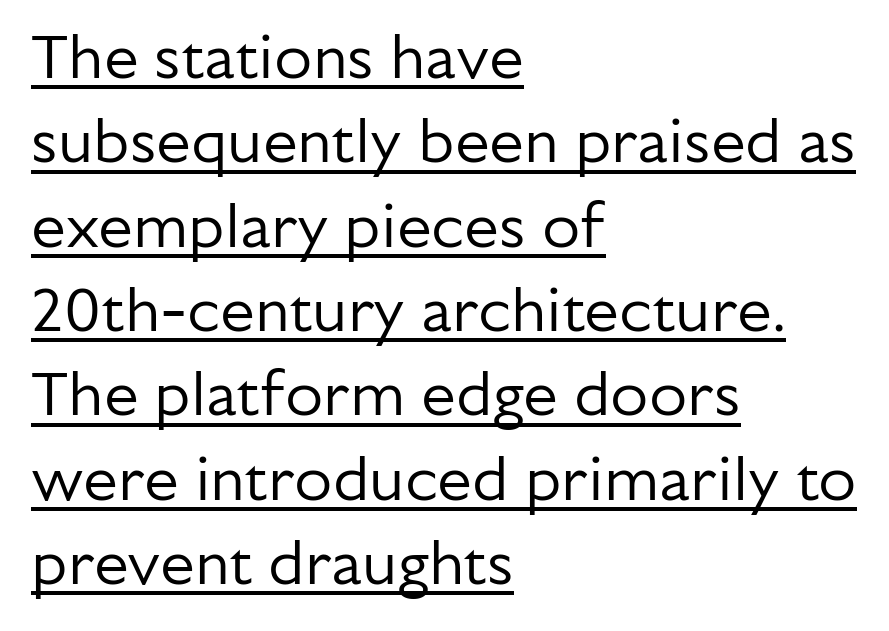
Q: Is the text bold? A: No.
Q: Is the text italic (slanted)? A: No, it is upright.
Q: Is the typeface a serif or a sans-serif typeface? A: Sans-serif.
Q: Is the text underlined? A: Yes.
Q: How is the paragraph aligned? A: Left-aligned.
Q: Is the spacing between letters normal or unusually wide? A: Normal.
Q: Is the spacing between lines tight, normal or loose? A: Normal.
Q: Width (condensed, normal, or wide)? A: Normal.
Q: Stroke contrast? A: Low.
Q: x-height? A: Medium.
Q: Monospaced? A: No.
